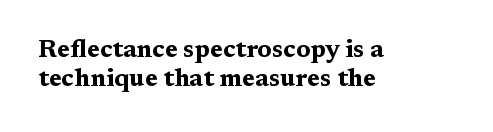
{"italic": "no", "bold": "yes", "underline": "no", "align": "left", "line_spacing_ratio": 1.18, "letter_spacing": "normal", "letter_spacing_em": 0.0, "glyph_px": 25}
